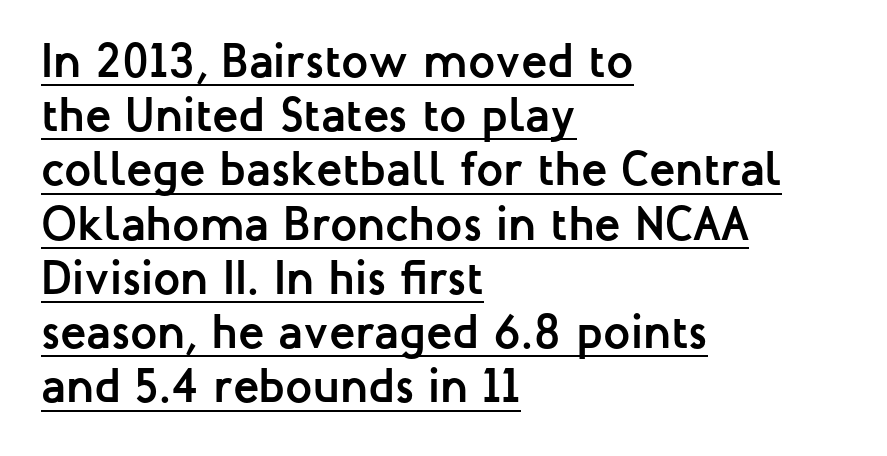
The image shows 48 px semibold sans-serif type, upright; set left-aligned, tight line spacing (1.13x), normal letter spacing, underlined; low stroke contrast and a medium x-height.
